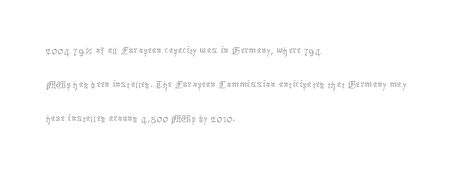
{"italic": "no", "bold": "no", "underline": "no", "align": "left", "line_spacing": "normal", "line_spacing_ratio": 1.42, "letter_spacing": "normal", "letter_spacing_em": 0.0, "glyph_px": 24}
